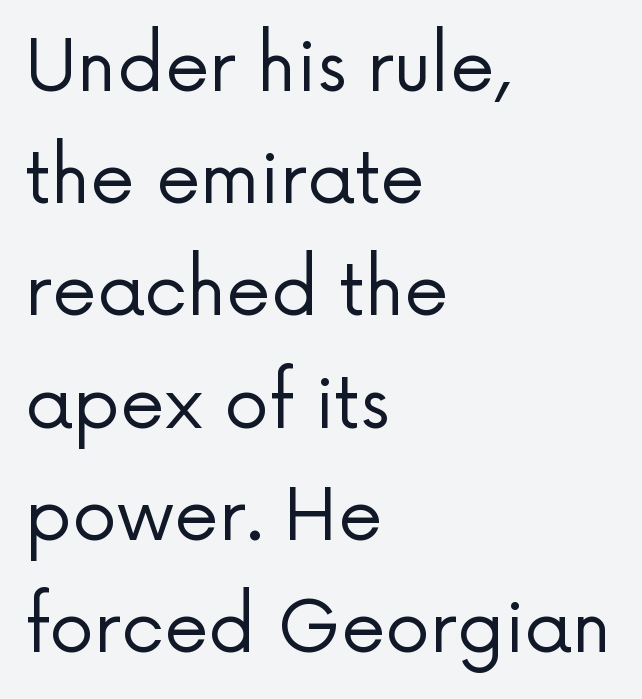
{"serif": "no", "italic": "no", "bold": "no", "weight": "regular", "width": "normal", "stroke_contrast": "low", "x_height": "medium", "monospaced": "no", "underline": "no", "align": "left", "line_spacing": "normal", "line_spacing_ratio": 1.58, "letter_spacing": "normal", "letter_spacing_em": 0.0, "glyph_px": 71}
